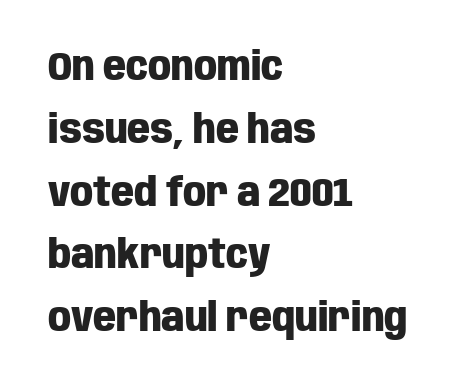
{"serif": "no", "italic": "no", "bold": "yes", "weight": "heavy", "width": "condensed", "stroke_contrast": "low", "x_height": "large", "monospaced": "no", "underline": "no", "align": "left", "line_spacing": "normal", "line_spacing_ratio": 1.57, "letter_spacing": "normal", "letter_spacing_em": 0.0, "glyph_px": 40}
